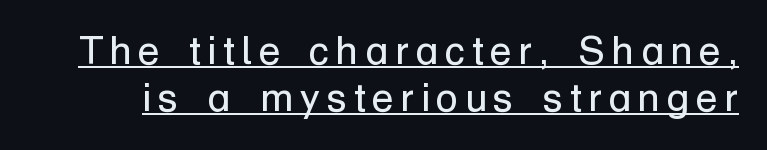
Vertical stems look standard width or narrower in stroke. Caption: lettering with a line underneath. Spacing verdict: proportional, widths tailored to each character. The characters display no serif detailing; their extremities are plain. This sample uses an upright cut, with every glyph sitting square on the baseline.
